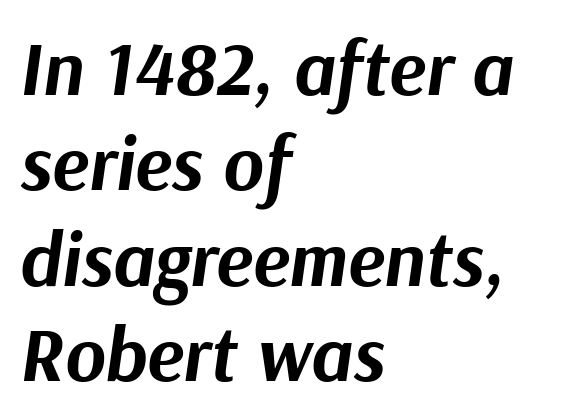
Unmarked baselines from the first word to the last. Inter-character spacing is left at the font's built-in metrics. Alignment: flush left. The face used here has a pronounced slope to its letters. Here the designer chose a conventional face with non-uniform glyph widths.
